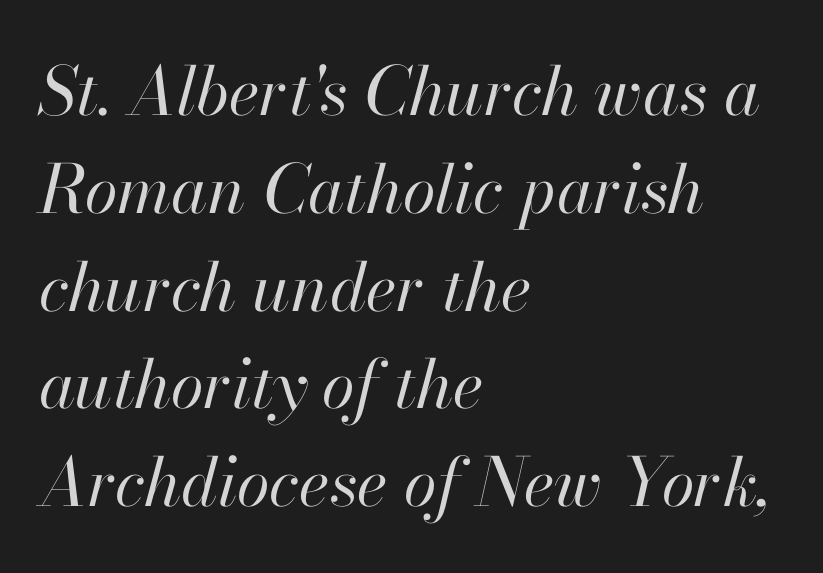
{"italic": "yes", "lean": "right", "slant_degrees": 13, "bold": "no", "weight": "regular", "width": "normal", "stroke_contrast": "high", "x_height": "small", "monospaced": "no", "underline": "no", "align": "left", "line_spacing": "normal", "line_spacing_ratio": 1.46, "letter_spacing": "normal", "letter_spacing_em": 0.0, "glyph_px": 67}
